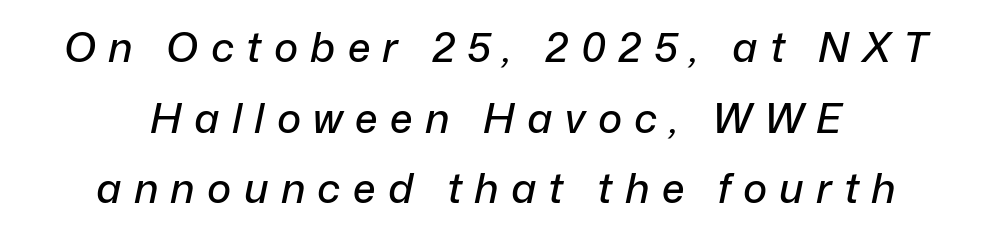
The face used here is proportionally spaced, like ordinary book or web type. A centered setting, common on invitations and titles, is used for this passage. Glance below the letters and you will spot only blank space. Posture: slanted.
